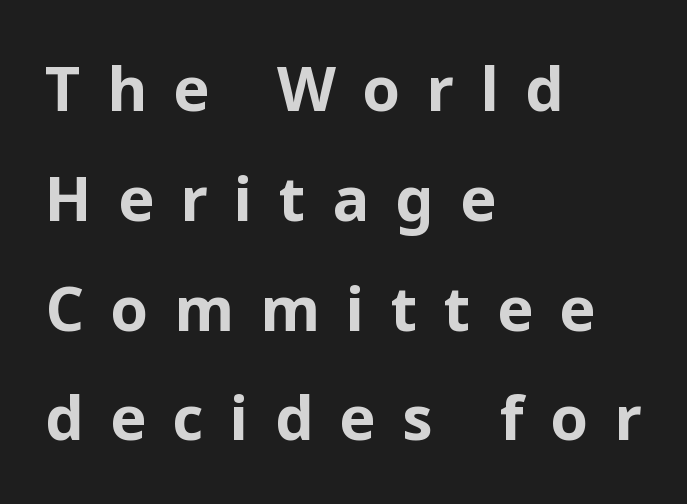
The image shows 61 px bold sans-serif type, upright; set left-aligned, line spacing 1.8x, unusually wide letter spacing (+0.43 em), not underlined; low stroke contrast and a medium x-height.
